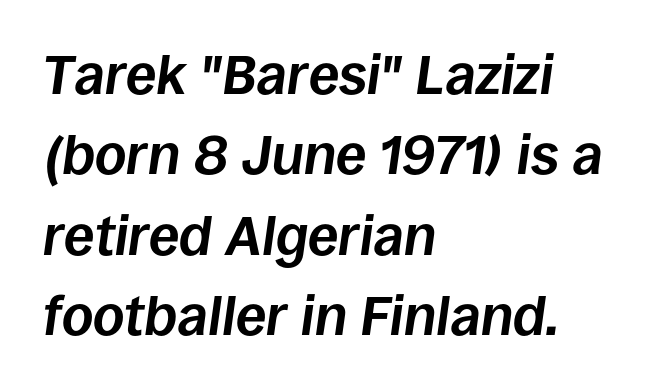
If you drew a ruler down the left edge, every line would touch it. This sample uses an oblique cut, with every glyph tilted off the vertical. The face used here is proportionally spaced, like ordinary book or web type. Here the glyphs are tracked normally, forming tight word shapes. Successive baselines arrive at the customary interval. The specimen omits any rule beneath the text block's lines.
